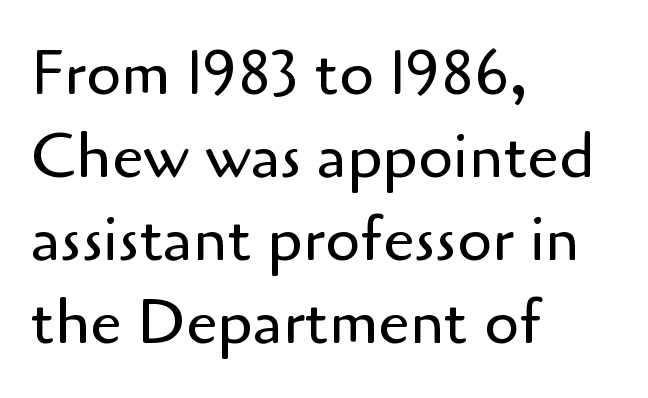
{"serif": "no", "italic": "no", "bold": "no", "weight": "regular", "width": "normal", "stroke_contrast": "low", "x_height": "small", "monospaced": "no", "underline": "no", "align": "left", "line_spacing": "normal", "line_spacing_ratio": 1.32, "letter_spacing": "normal", "letter_spacing_em": 0.0, "glyph_px": 63}
